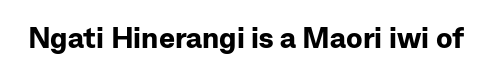
{"serif": "no", "italic": "no", "bold": "yes", "weight": "bold", "width": "normal", "stroke_contrast": "low", "x_height": "medium", "monospaced": "no", "underline": "no", "letter_spacing": "normal", "letter_spacing_em": 0.0, "glyph_px": 30}
